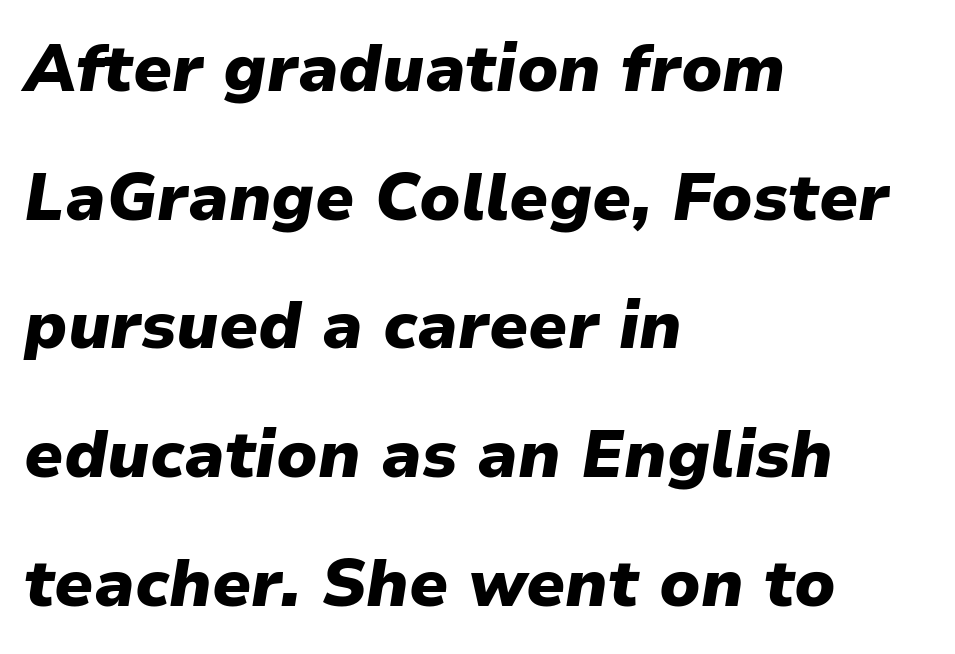
Q: Is the text bold? A: Yes.
Q: Is the text italic (slanted)? A: Yes, it leans right by about 9 degrees.
Q: Is the text underlined? A: No.
Q: How is the paragraph aligned? A: Left-aligned.
Q: Is the spacing between letters normal or unusually wide? A: Normal.
Q: Is the spacing between lines tight, normal or loose? A: Loose.
Q: Width (condensed, normal, or wide)? A: Normal.
Q: Stroke contrast? A: Low.
Q: x-height? A: Medium.
Q: Monospaced? A: No.
